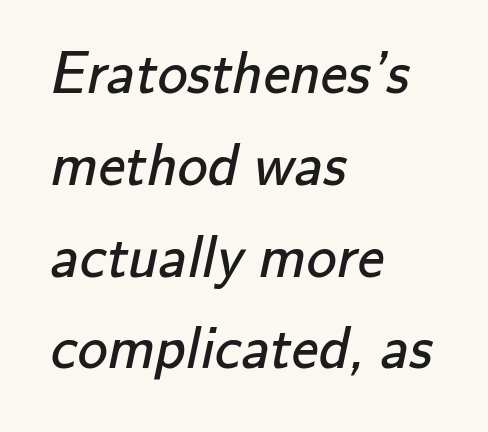
Q: Is the text bold? A: No.
Q: Is the typeface a serif or a sans-serif typeface? A: Sans-serif.
Q: Is the text underlined? A: No.
Q: How is the paragraph aligned? A: Left-aligned.
Q: Is the spacing between letters normal or unusually wide? A: Normal.
Q: Is the spacing between lines tight, normal or loose? A: Normal.
Q: Width (condensed, normal, or wide)? A: Normal.
Q: Stroke contrast? A: Low.
Q: x-height? A: Small.
Q: Monospaced? A: No.
